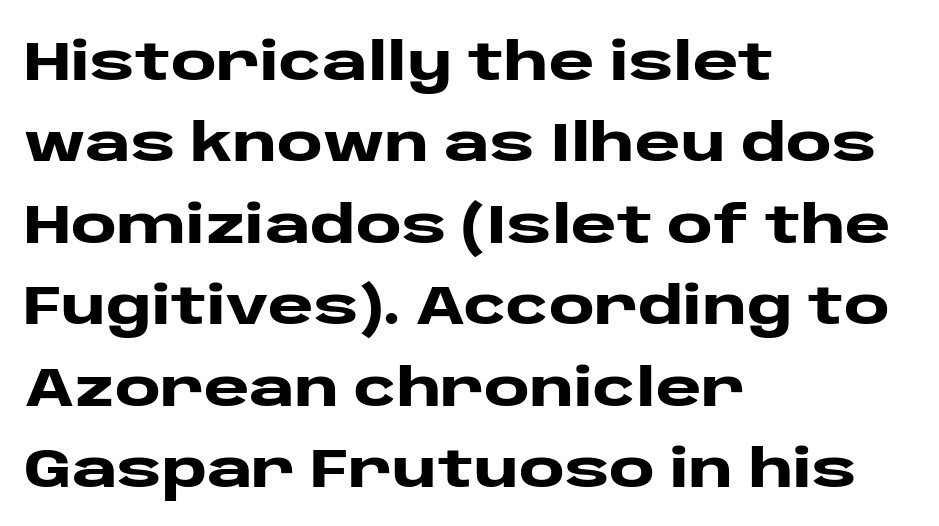
This is roman type, the default non-slanted kind. The passage shown is typeset with a sans-serif family. The font is running at its bold setting. The space between consecutive lines is moderate.
